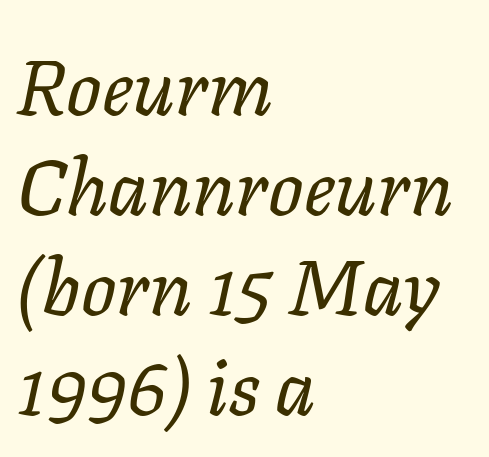
The image shows 78 px regular-weight type, italic (leaning right); set left-aligned, normal line spacing (1.28x), normal letter spacing, not underlined; low stroke contrast and a medium x-height.
